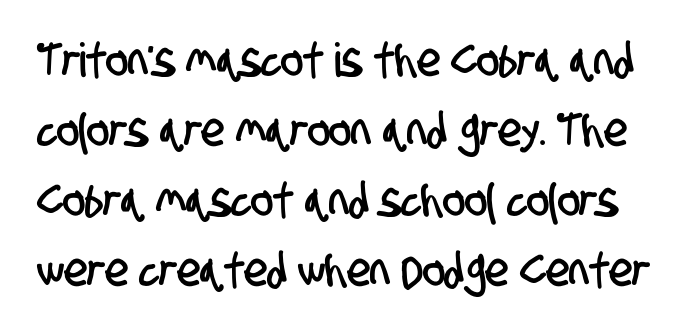
Classification — sans serif. The space directly below the letters is spotless. A typesetter would call this proportional, since set widths differ per character. Each new line begins a customary step beneath the previous one. Glyph-to-glyph distance matches everyday printed text.
